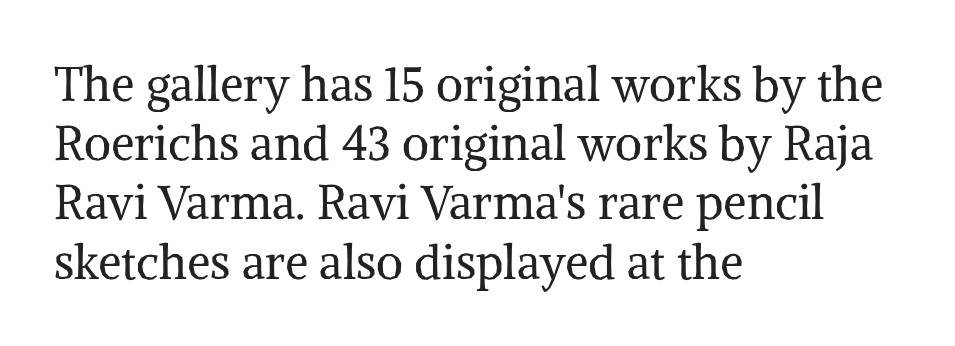
{"serif": "yes", "italic": "no", "bold": "no", "weight": "regular", "width": "normal", "stroke_contrast": "medium", "x_height": "medium", "monospaced": "no", "underline": "no", "align": "left", "line_spacing": "normal", "line_spacing_ratio": 1.26, "letter_spacing": "normal", "letter_spacing_em": 0.0, "glyph_px": 47}
